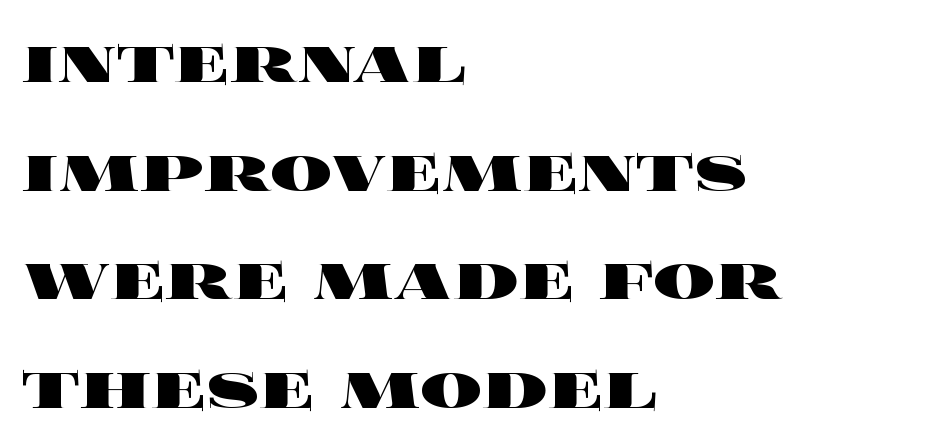
The image shows 77 px heavy, wide type, upright; set left-aligned, normal line spacing (1.41x), normal letter spacing, not underlined; a large x-height.
